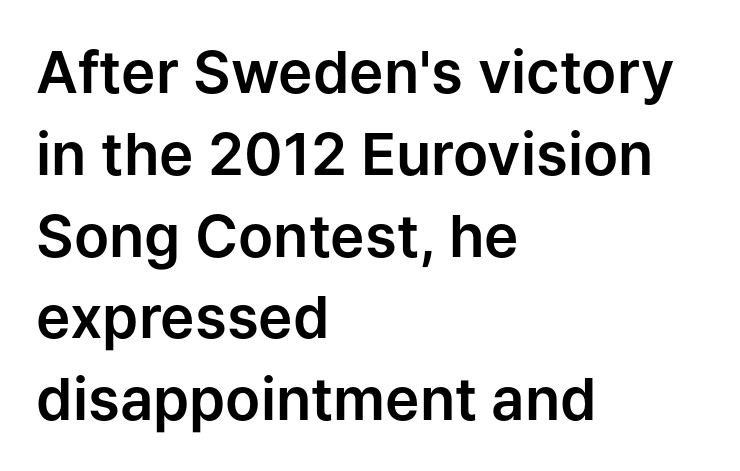
Q: Is the text italic (slanted)? A: No, it is upright.
Q: Is the typeface a serif or a sans-serif typeface? A: Sans-serif.
Q: Is the text underlined? A: No.
Q: How is the paragraph aligned? A: Left-aligned.
Q: Is the spacing between letters normal or unusually wide? A: Normal.
Q: Is the spacing between lines tight, normal or loose? A: Normal.
Q: Width (condensed, normal, or wide)? A: Normal.
Q: Stroke contrast? A: Low.
Q: x-height? A: Medium.
Q: Monospaced? A: No.
